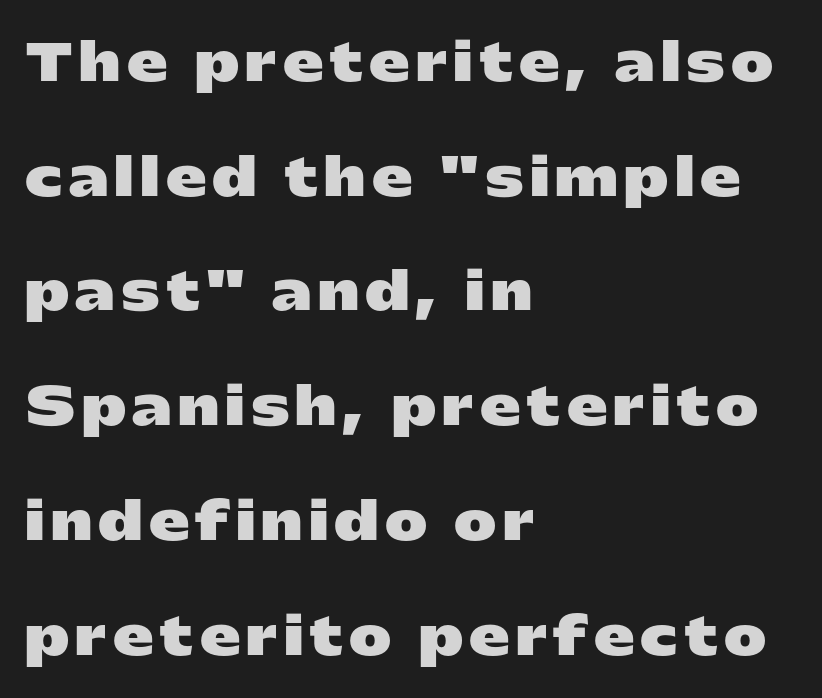
{"serif": "no", "italic": "no", "bold": "yes", "weight": "heavy", "width": "wide", "stroke_contrast": "low", "x_height": "medium", "monospaced": "no", "underline": "no", "align": "left", "line_spacing": "loose", "line_spacing_ratio": 2.25, "glyph_px": 51}
